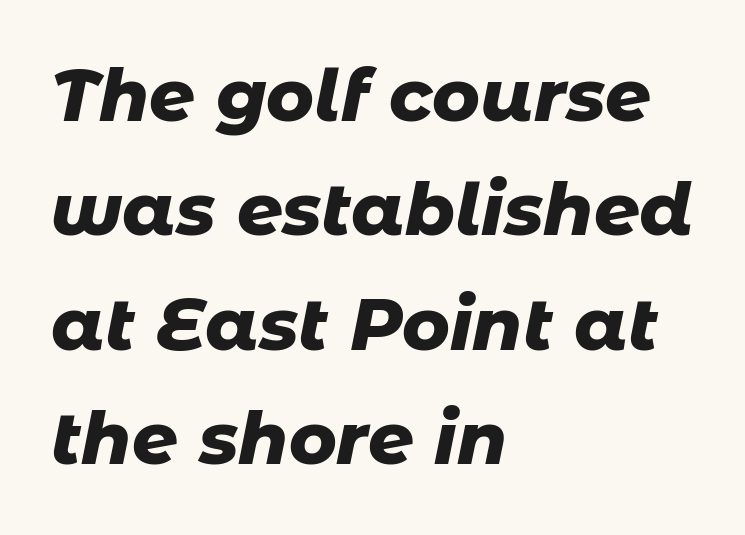
Q: Is the text bold? A: Yes.
Q: Is the text italic (slanted)? A: Yes, it leans right by about 11 degrees.
Q: Is the text underlined? A: No.
Q: How is the paragraph aligned? A: Left-aligned.
Q: Is the spacing between letters normal or unusually wide? A: Normal.
Q: Is the spacing between lines tight, normal or loose? A: Normal.
Q: Width (condensed, normal, or wide)? A: Normal.
Q: Stroke contrast? A: Low.
Q: x-height? A: Medium.
Q: Monospaced? A: No.
